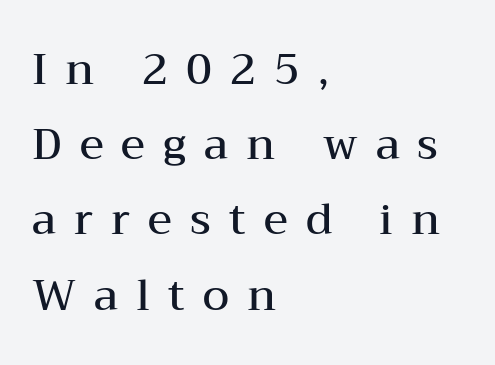
Q: Is the text bold? A: Semi-bold.
Q: Is the text italic (slanted)? A: No, it is upright.
Q: Is the typeface a serif or a sans-serif typeface? A: Serif.
Q: Is the text underlined? A: No.
Q: How is the paragraph aligned? A: Left-aligned.
Q: Is the spacing between letters normal or unusually wide? A: Unusually wide.
Q: Width (condensed, normal, or wide)? A: Wide.
Q: Stroke contrast? A: Medium.
Q: x-height? A: Medium.
Q: Monospaced? A: No.
